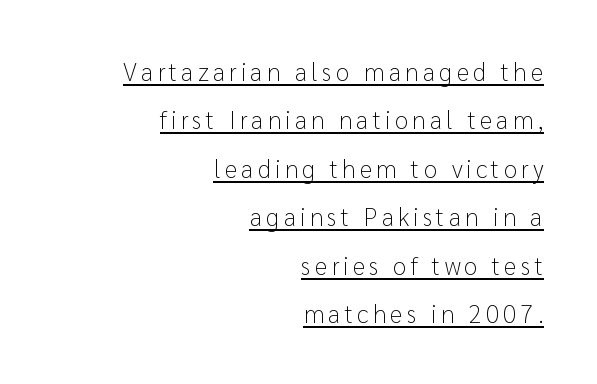
It's the straight-up-and-down kind of type. The typesetter has applied underlining to the passage shown. The lines in this sample share a right terminus and differ only in where they begin. The weight would be labelled regular, book, light, or lighter still.
